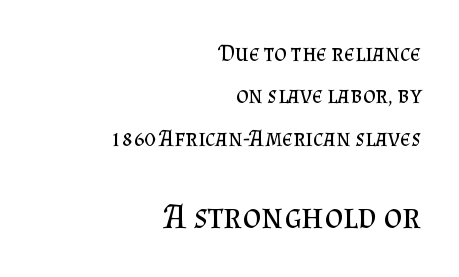
{"serif": "yes", "italic": "no", "bold": "no", "weight": "regular", "width": "normal", "stroke_contrast": "medium", "x_height": "small", "monospaced": "no", "underline": "no", "align": "right", "line_spacing_ratio": 1.77, "letter_spacing": "normal", "letter_spacing_em": 0.0, "larger_block": "second", "size_ratio": 1.5, "glyph_px": 36}
